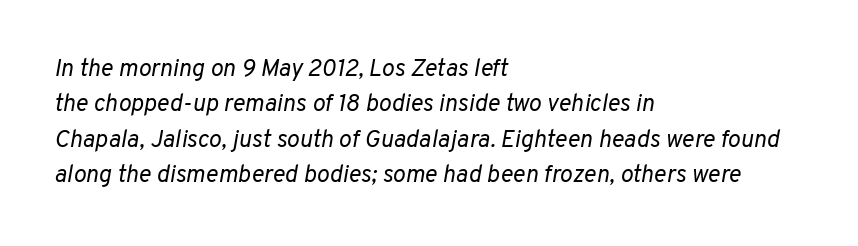
The image shows 24 px text type, italic (leaning right); set left-aligned, normal line spacing (1.47x), normal letter spacing, not underlined.
